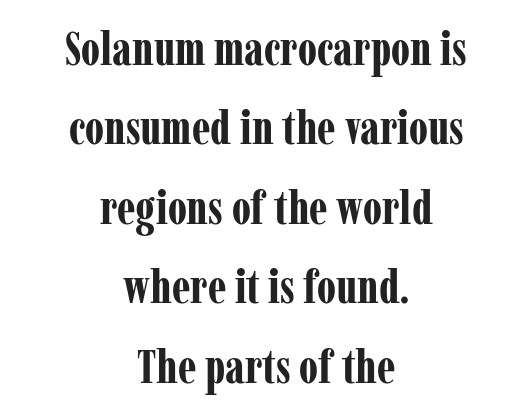
The image shows 47 px bold, condensed serif type, upright; set centered, normal line spacing (1.69x), normal letter spacing, not underlined; low stroke contrast and a medium x-height.
